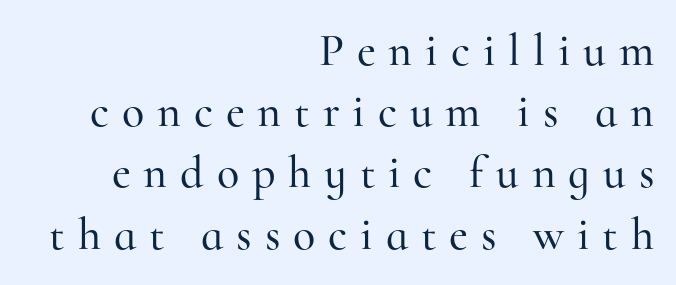
{"serif": "yes", "italic": "no", "width": "normal", "stroke_contrast": "high", "x_height": "small", "monospaced": "no", "underline": "no", "align": "right", "line_spacing": "normal", "line_spacing_ratio": 1.33, "letter_spacing": "wide", "letter_spacing_em": 0.28, "glyph_px": 46}
